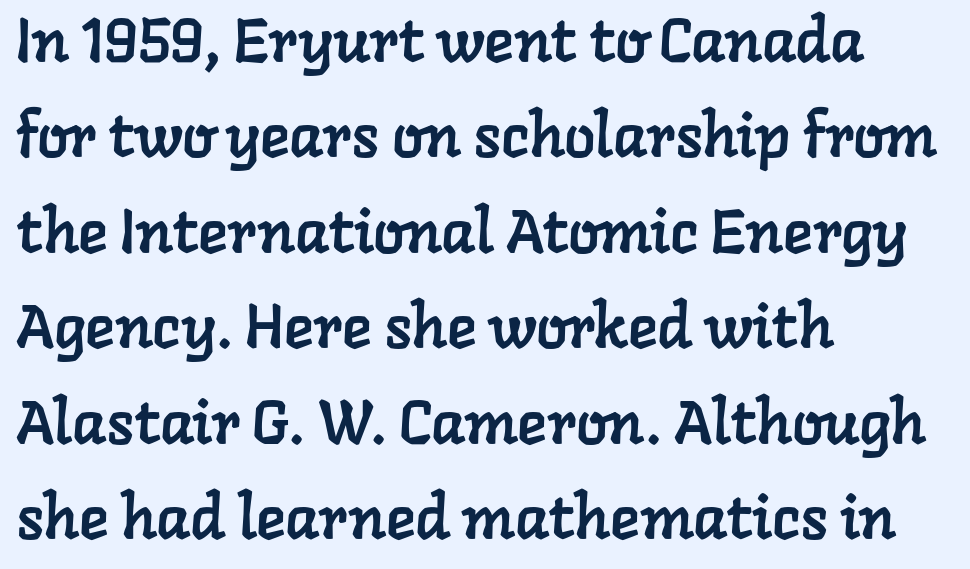
The image shows 62 px serif type; set left-aligned, normal line spacing (1.54x), normal letter spacing, not underlined; low stroke contrast and a medium x-height.
